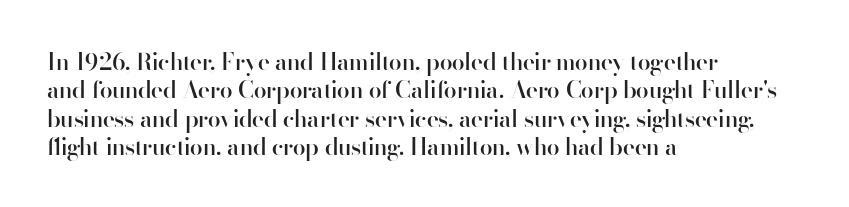
The image shows 23 px text type, upright; set left-aligned, line spacing 1.23x, normal letter spacing, not underlined.
